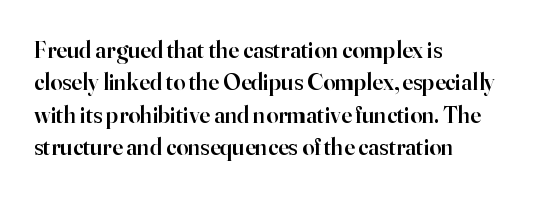
Q: Is the text bold? A: Semi-bold.
Q: Is the text italic (slanted)? A: No, it is upright.
Q: Is the text underlined? A: No.
Q: How is the paragraph aligned? A: Left-aligned.
Q: Is the spacing between letters normal or unusually wide? A: Normal.
Q: Is the spacing between lines tight, normal or loose? A: Normal.
